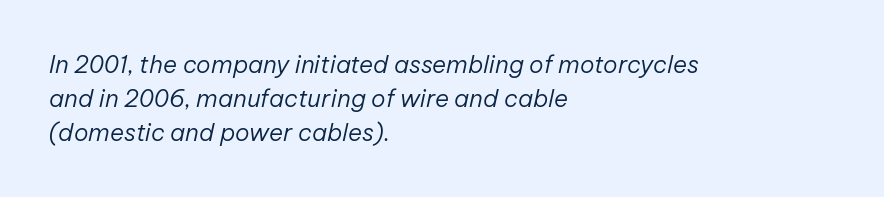
Q: Is the text bold? A: No.
Q: Is the text italic (slanted)? A: Yes, it leans right by about 12 degrees.
Q: Is the text underlined? A: No.
Q: How is the paragraph aligned? A: Left-aligned.
Q: Is the spacing between letters normal or unusually wide? A: Normal.
Q: Is the spacing between lines tight, normal or loose? A: Normal.
